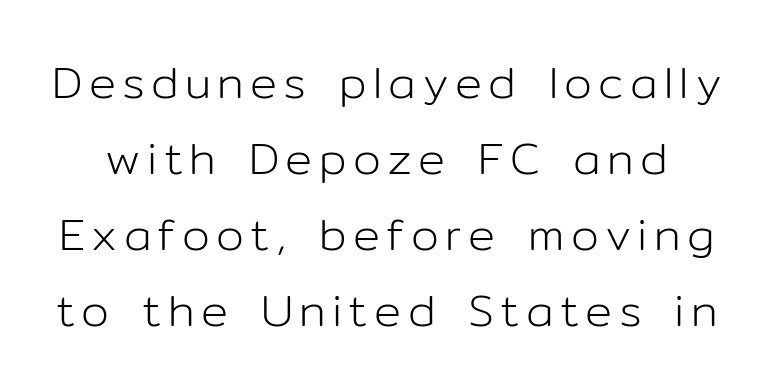
{"serif": "no", "italic": "no", "bold": "no", "weight": "light", "width": "normal", "stroke_contrast": "low", "x_height": "medium", "monospaced": "no", "underline": "no", "line_spacing": "normal", "line_spacing_ratio": 1.69, "glyph_px": 45}
